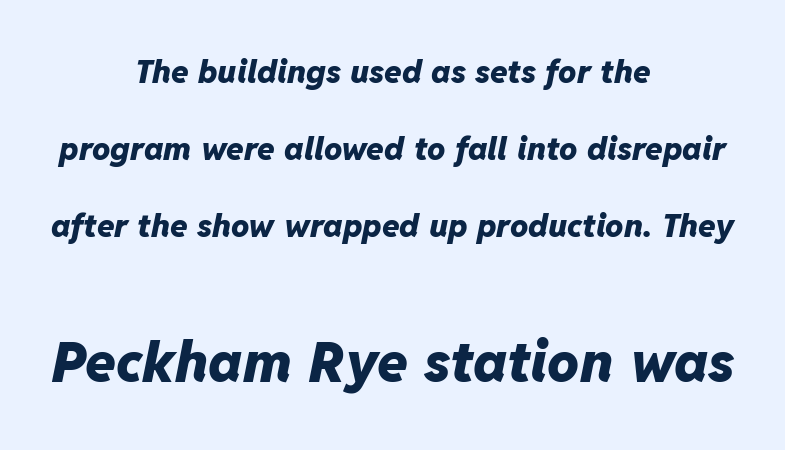
Spacing between characters is what you'd get straight out of the box. Casual observation: everything's sitting right in the middle. Looks like regular typesetting: each glyph gets only the width it needs. The lettering tilts uniformly, giving the passage an italic look.
